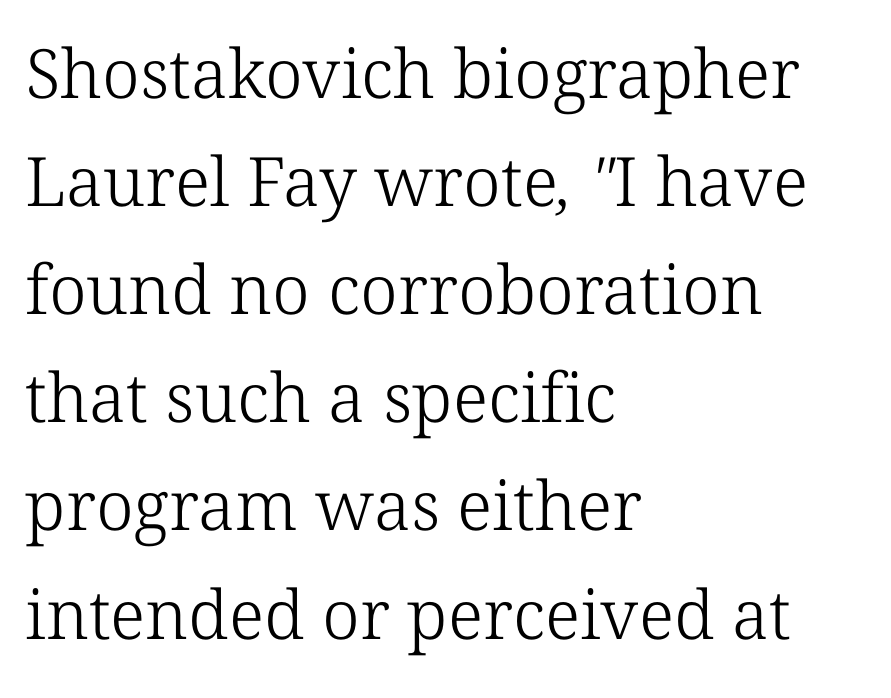
The image shows 68 px light serif type; set left-aligned, normal line spacing (1.59x), normal letter spacing, not underlined; low stroke contrast and a medium x-height.
